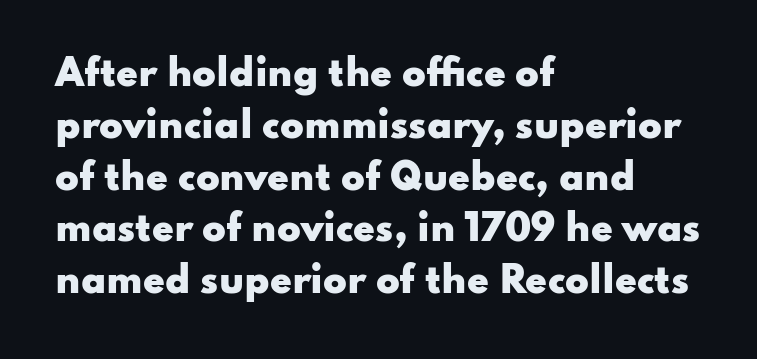
{"serif": "no", "italic": "no", "bold": "yes", "weight": "heavy", "width": "wide", "stroke_contrast": "low", "x_height": "small", "monospaced": "no", "underline": "no", "align": "left", "line_spacing": "normal", "line_spacing_ratio": 1.48, "letter_spacing": "normal", "letter_spacing_em": 0.0, "glyph_px": 35}
